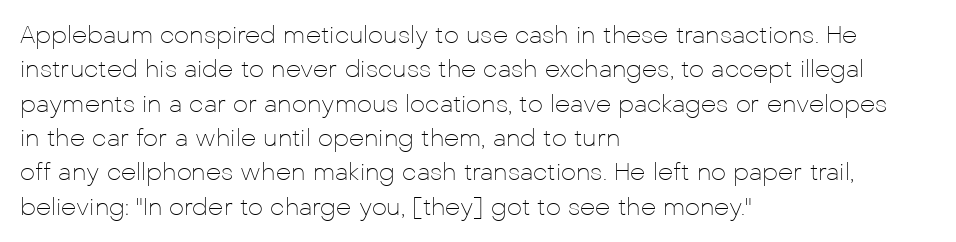
Vertical stems look standard width or narrower in stroke. Default kerning and tracking; the words read as compact shapes. These lines are set flush left with a ragged right edge. The baseline area is clear.
